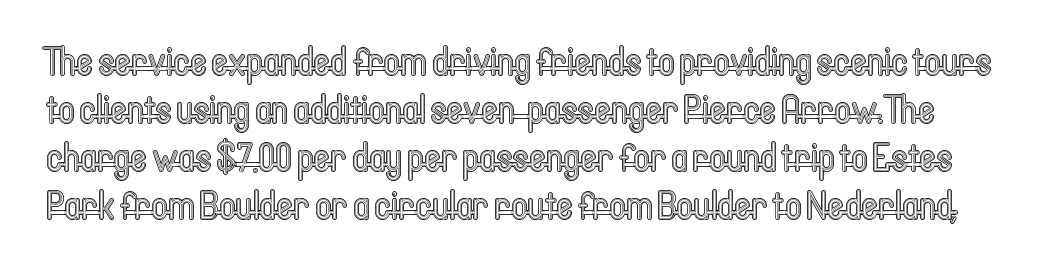
Compared with typical body copy, the letter spacing here is the same. Style check: upright. Proportional: the letters do not fall into vertical columns. Only glyphs here, with clear space below each row.
